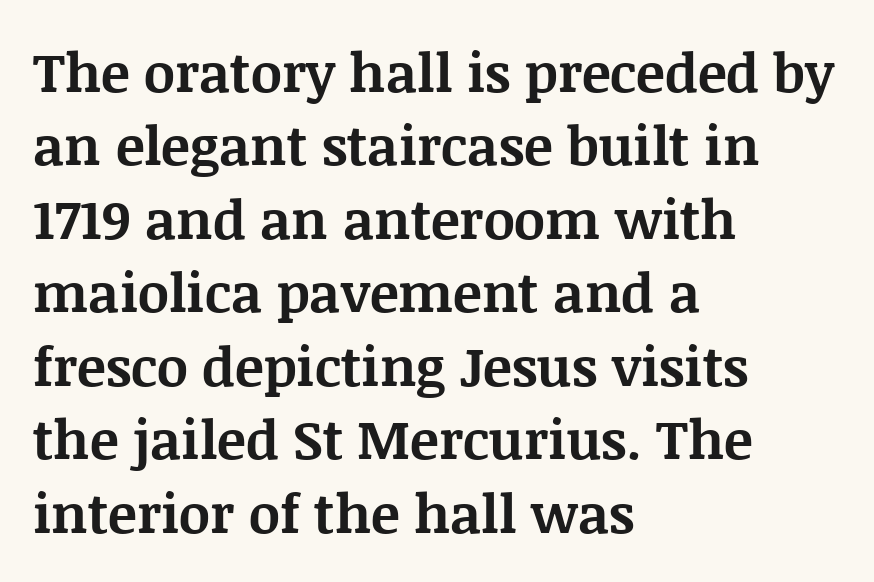
The image shows 54 px bold serif type, upright; set left-aligned, normal line spacing (1.36x), normal letter spacing, not underlined; medium stroke contrast and a large x-height.
